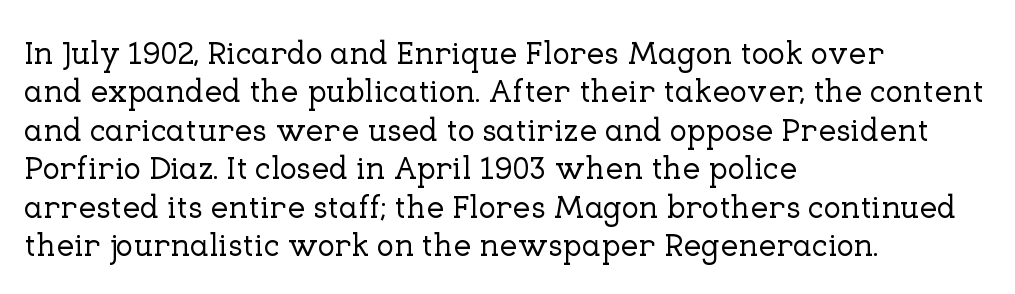
This rendering leaves character spacing at its baseline value. The type family on display is of the serif kind. The face used here is proportionally spaced, like ordinary book or web type. The rag falls on the right side of this text block. The strip under each line holds only bare page.
